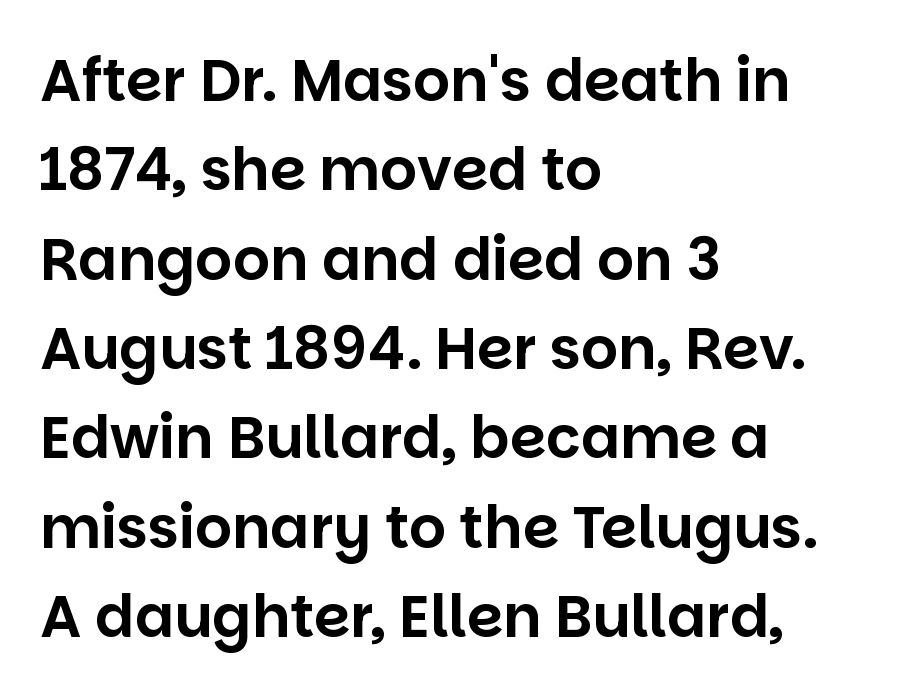
Note: no serifs on the glyphs. Has an underline been added? It has not. Does extra space separate the letters? No, they use regular spacing. When letters stand straight like this, we call the style roman or upright.
